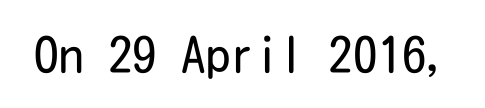
{"serif": "no", "italic": "no", "bold": "no", "weight": "regular", "width": "condensed", "stroke_contrast": "low", "x_height": "medium", "underline": "no", "letter_spacing": "normal", "letter_spacing_em": 0.0, "glyph_px": 49}
